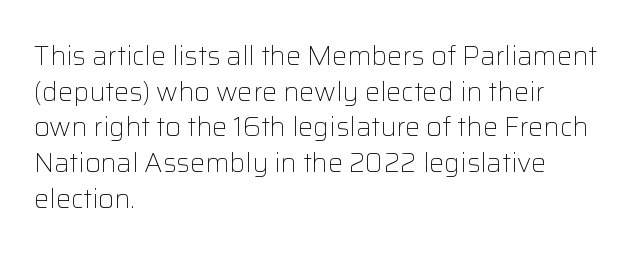
{"italic": "no", "bold": "no", "underline": "no", "align": "left", "line_spacing": "normal", "line_spacing_ratio": 1.32, "letter_spacing": "normal", "letter_spacing_em": 0.0, "glyph_px": 27}
